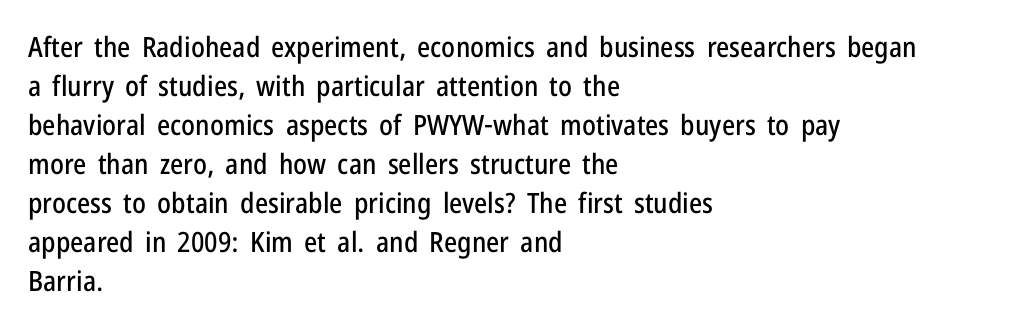
{"serif": "no", "italic": "no", "width": "condensed", "stroke_contrast": "low", "x_height": "medium", "monospaced": "no", "underline": "no", "align": "left", "line_spacing": "normal", "line_spacing_ratio": 1.39, "letter_spacing": "normal", "letter_spacing_em": 0.0, "glyph_px": 28}
